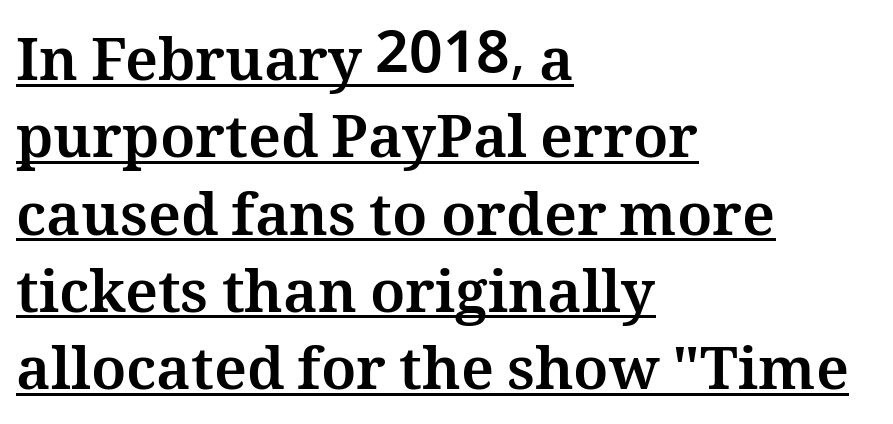
{"italic": "no", "bold": "yes", "weight": "bold", "width": "normal", "stroke_contrast": "medium", "x_height": "medium", "monospaced": "no", "underline": "yes", "align": "left", "line_spacing": "normal", "line_spacing_ratio": 1.31, "letter_spacing": "normal", "letter_spacing_em": 0.0, "glyph_px": 59}
